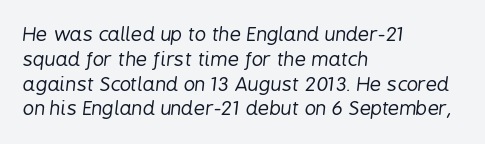
The image shows 20 px text type, italic (leaning right); set left-aligned, line spacing 1.24x, normal letter spacing, not underlined.
